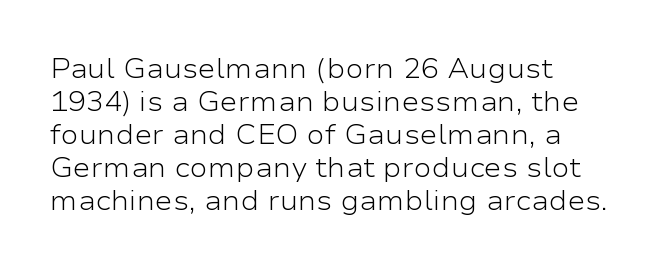
Q: Is the text bold? A: No.
Q: Is the text italic (slanted)? A: No, it is upright.
Q: Is the text underlined? A: No.
Q: How is the paragraph aligned? A: Left-aligned.
Q: Is the spacing between letters normal or unusually wide? A: Normal.
